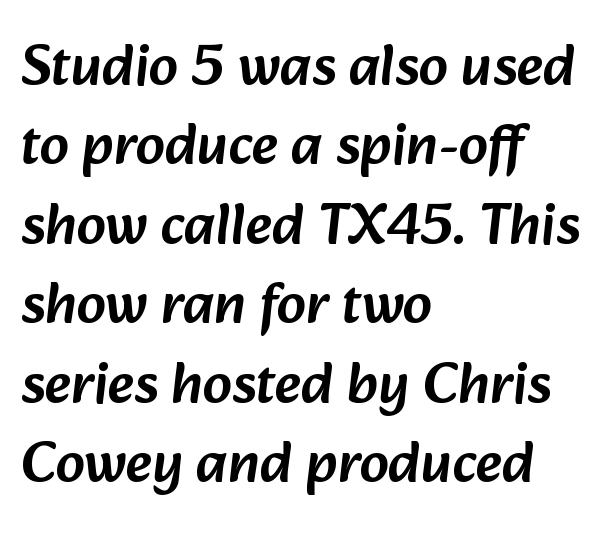
{"serif": "no", "width": "normal", "stroke_contrast": "low", "x_height": "medium", "monospaced": "no", "underline": "no", "align": "left", "line_spacing": "normal", "line_spacing_ratio": 1.37, "letter_spacing": "normal", "letter_spacing_em": 0.0, "glyph_px": 58}
